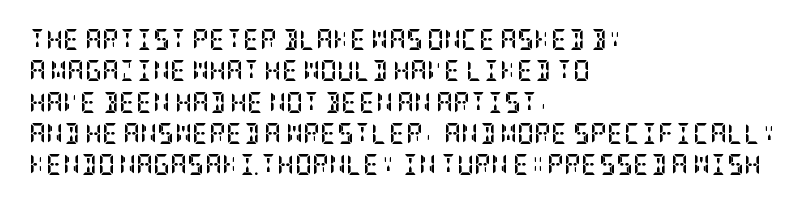
The image shows 21 px bold type, upright; set left-aligned, normal line spacing (1.49x), normal letter spacing, not underlined.
